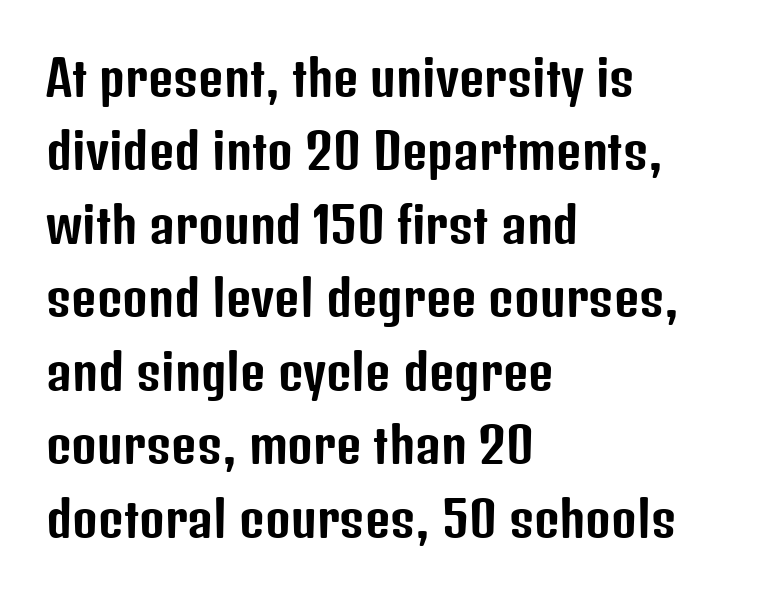
The image shows 49 px condensed sans-serif type, upright; set left-aligned, normal line spacing (1.5x), normal letter spacing, not underlined; low stroke contrast and a medium x-height.
